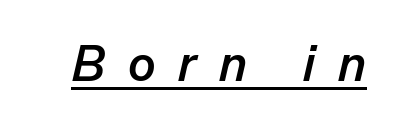
The image shows 51 px semibold type, italic (leaning right); set unusually wide letter spacing (+0.44 em), underlined; low stroke contrast and a medium x-height.
